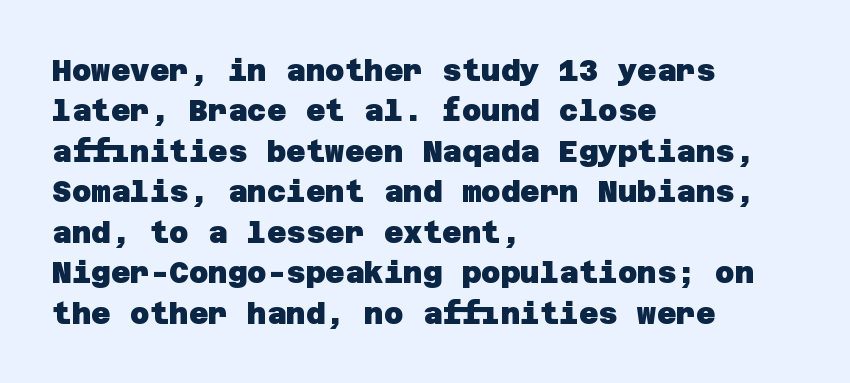
Q: Is the text bold? A: Yes.
Q: Is the typeface a serif or a sans-serif typeface? A: Sans-serif.
Q: Is the text underlined? A: No.
Q: How is the paragraph aligned? A: Left-aligned.
Q: Is the spacing between letters normal or unusually wide? A: Normal.
Q: Is the spacing between lines tight, normal or loose? A: Normal.
Q: Width (condensed, normal, or wide)? A: Normal.
Q: Stroke contrast? A: Low.
Q: x-height? A: Large.
